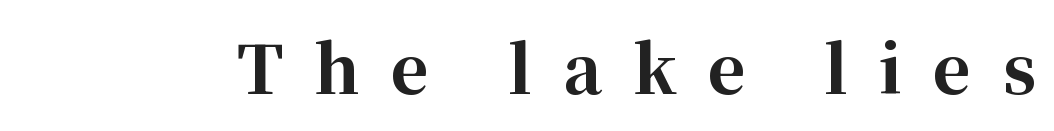
{"serif": "yes", "italic": "no", "bold": "yes", "weight": "bold", "width": "normal", "stroke_contrast": "high", "x_height": "medium", "monospaced": "no", "underline": "no", "letter_spacing": "wide", "letter_spacing_em": 0.47, "glyph_px": 66}
